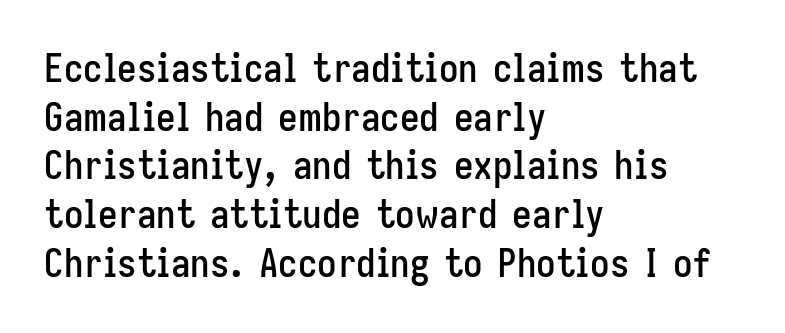
Font category for this specimen: sans-serif. Typeset ragged right — the left edge is the straight one. Line spacing here is normal. The letters advance in unequal steps, a hallmark of proportional type. There is no visible air inserted between adjacent glyphs.
